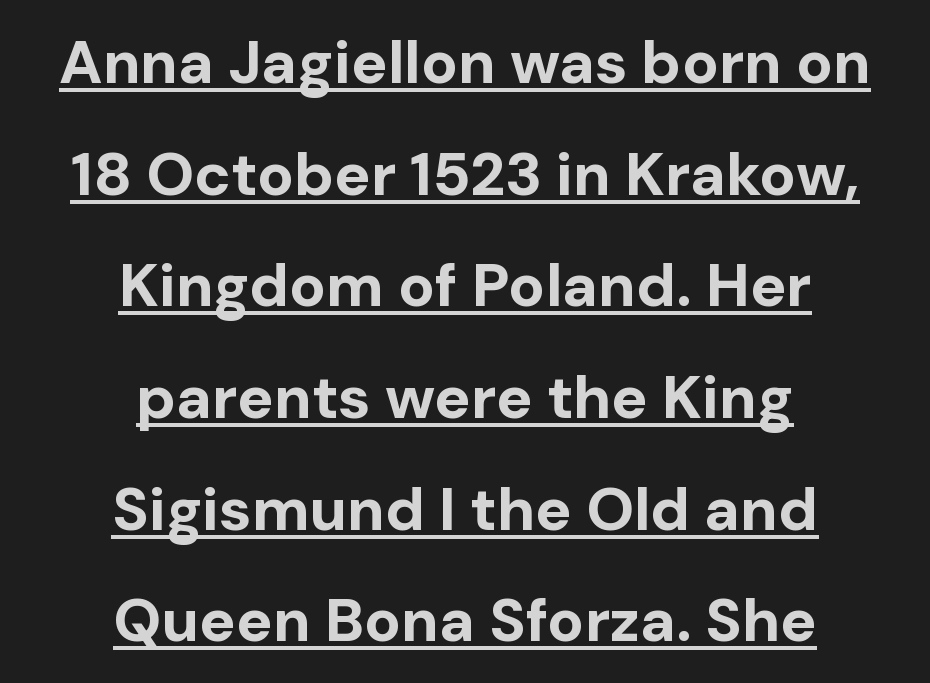
{"serif": "no", "italic": "no", "bold": "yes", "weight": "bold", "width": "normal", "stroke_contrast": "low", "x_height": "medium", "monospaced": "no", "underline": "yes", "align": "center", "line_spacing_ratio": 1.83, "letter_spacing": "normal", "letter_spacing_em": 0.0, "glyph_px": 61}
